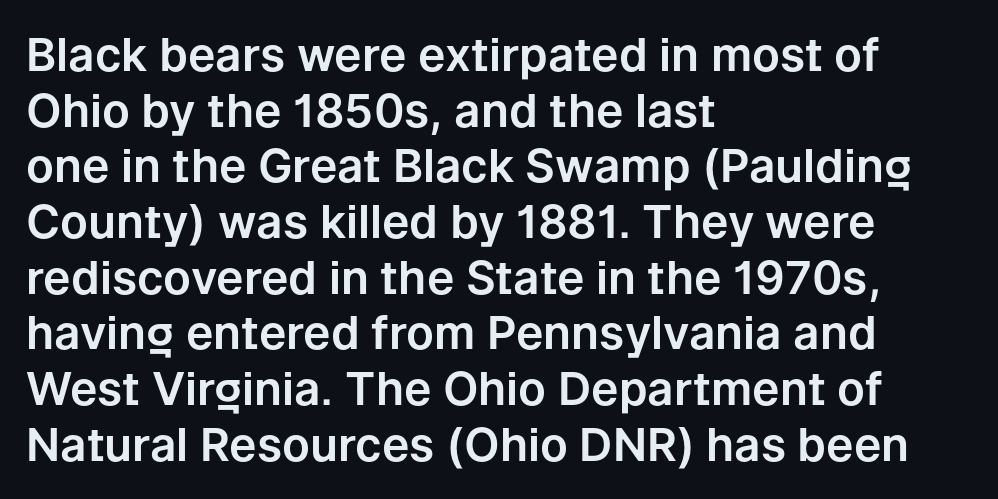
The image shows 46 px sans-serif type, upright; set left-aligned, line spacing 1.21x, normal letter spacing, not underlined; low stroke contrast and a medium x-height.
